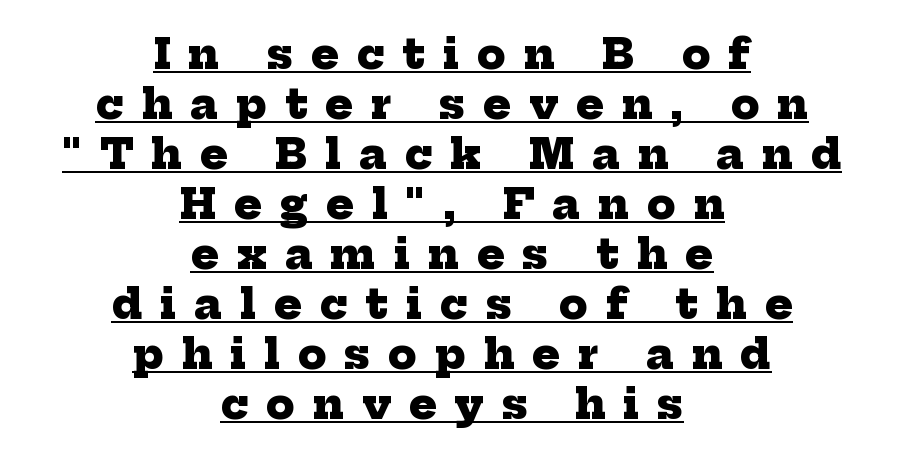
{"serif": "yes", "bold": "yes", "weight": "heavy", "width": "normal", "stroke_contrast": "low", "x_height": "medium", "monospaced": "no", "underline": "yes", "align": "center", "line_spacing_ratio": 1.22, "letter_spacing": "wide", "letter_spacing_em": 0.44, "glyph_px": 41}
